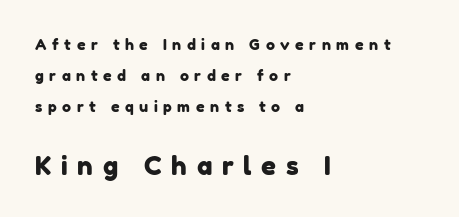
Visually, the bottom section dominates because its glyphs are scaled up. Quick note: interline space is abundant. A clean baseline with only descenders dipping below it. The compositor pushed each line to the left boundary. Caption: expanded tracking, letters set apart.
